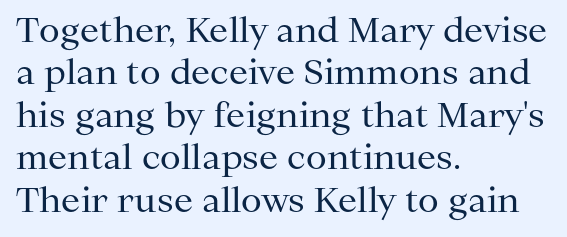
The image shows 34 px regular-weight serif type, upright; set left-aligned, normal line spacing (1.25x), normal letter spacing, not underlined; medium stroke contrast and a medium x-height.
